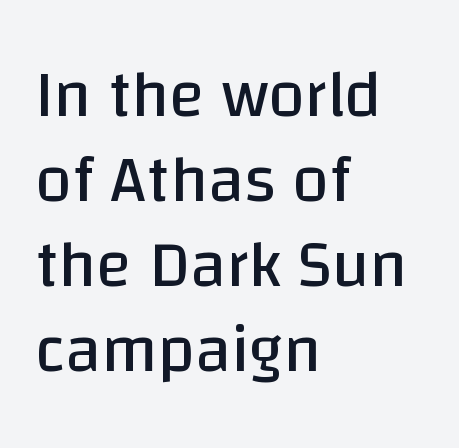
Q: Is the text bold? A: No.
Q: Is the text italic (slanted)? A: No, it is upright.
Q: Is the typeface a serif or a sans-serif typeface? A: Sans-serif.
Q: Is the text underlined? A: No.
Q: How is the paragraph aligned? A: Left-aligned.
Q: Is the spacing between letters normal or unusually wide? A: Normal.
Q: Is the spacing between lines tight, normal or loose? A: Normal.
Q: Width (condensed, normal, or wide)? A: Normal.
Q: Stroke contrast? A: Low.
Q: x-height? A: Large.
Q: Monospaced? A: No.
